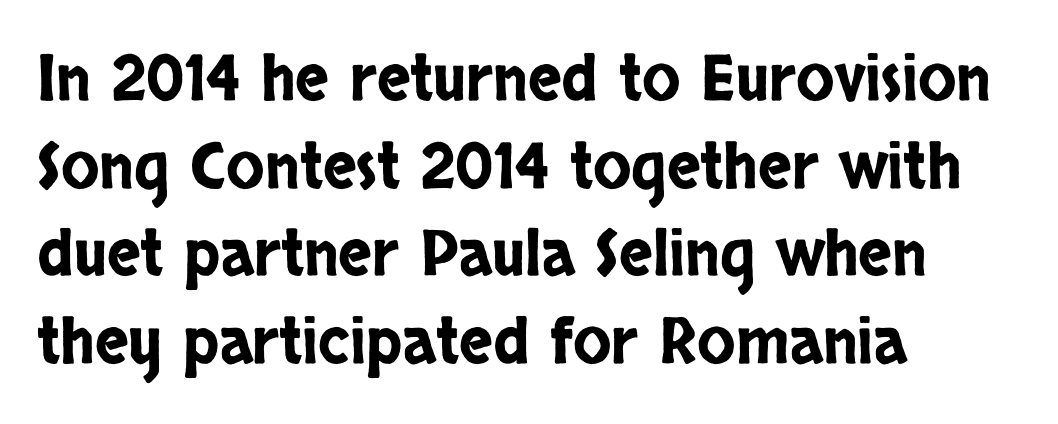
{"serif": "no", "italic": "no", "width": "condensed", "stroke_contrast": "low", "x_height": "large", "monospaced": "no", "underline": "no", "align": "left", "line_spacing": "normal", "line_spacing_ratio": 1.39, "letter_spacing": "normal", "letter_spacing_em": 0.0, "glyph_px": 63}
